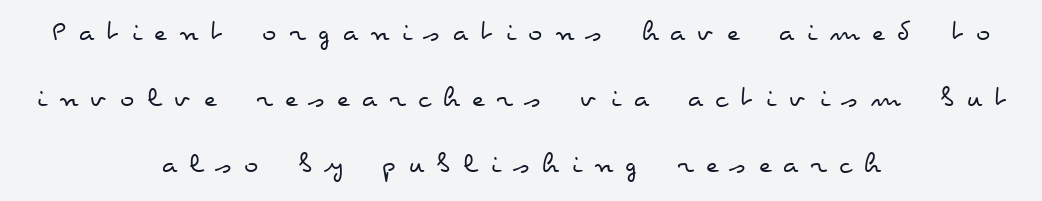
Q: Is the text bold? A: No.
Q: Is the text italic (slanted)? A: No, it is upright.
Q: Is the text underlined? A: No.
Q: How is the paragraph aligned? A: Centered.
Q: Is the spacing between letters normal or unusually wide? A: Unusually wide.
Q: Is the spacing between lines tight, normal or loose? A: Loose.
Q: Width (condensed, normal, or wide)? A: Wide.
Q: Stroke contrast? A: Low.
Q: x-height? A: Small.
Q: Monospaced? A: No.
